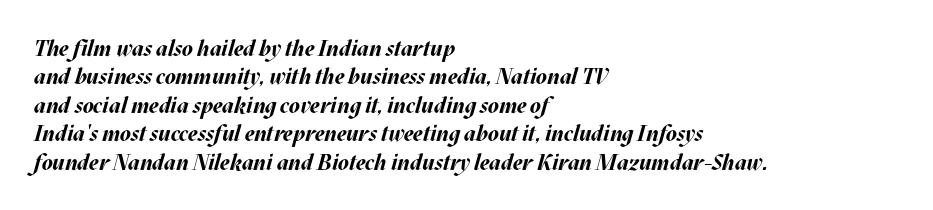
Short note: letters normally spaced. Normally led — the rows are evenly, conventionally spaced. Each glyph is drawn with heavy, bold strokes. The space beneath each line is pristine and unruled. A classic flush-left, rag-right setting is used for this passage. This sample uses an oblique cut, with every glyph tilted off the vertical.
